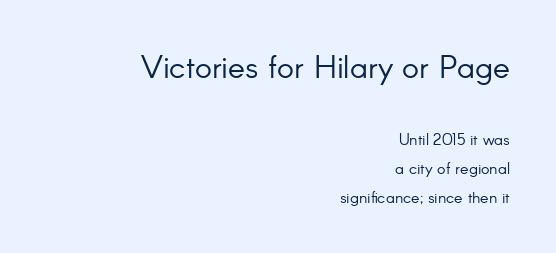
Q: Is the text bold? A: No.
Q: Is the text italic (slanted)? A: No, it is upright.
Q: Is the typeface a serif or a sans-serif typeface? A: Sans-serif.
Q: Is the text underlined? A: No.
Q: How is the paragraph aligned? A: Right-aligned.
Q: Is the spacing between letters normal or unusually wide? A: Normal.
Q: Which block of text is set in a larger size, the first (top) or the second (bottom)? A: The first (top) one.
Q: Width (condensed, normal, or wide)? A: Normal.
Q: Stroke contrast? A: Low.
Q: x-height? A: Small.
Q: Monospaced? A: No.
